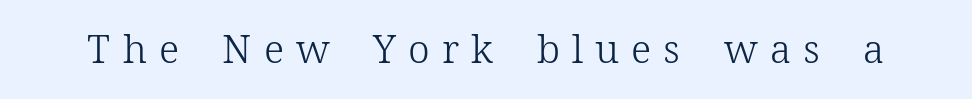
Upright lettering throughout. Proportional: the letters do not fall into vertical columns. These lines are composed in type with serifs. Weight: regular or lighter.
